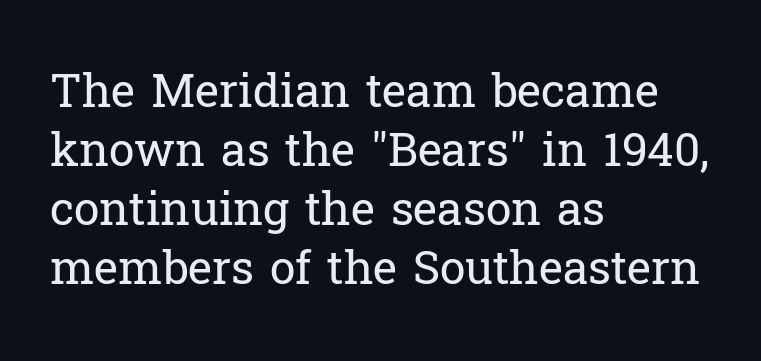
Q: Is the text bold? A: No.
Q: Is the text italic (slanted)? A: No, it is upright.
Q: Is the typeface a serif or a sans-serif typeface? A: Serif.
Q: Is the text underlined? A: No.
Q: How is the paragraph aligned? A: Left-aligned.
Q: Is the spacing between letters normal or unusually wide? A: Normal.
Q: Is the spacing between lines tight, normal or loose? A: Normal.
Q: Width (condensed, normal, or wide)? A: Normal.
Q: Stroke contrast? A: Low.
Q: x-height? A: Medium.
Q: Monospaced? A: No.
